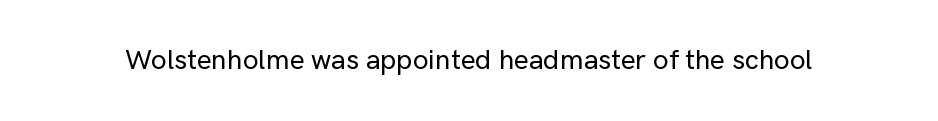
{"serif": "no", "italic": "no", "width": "normal", "stroke_contrast": "low", "x_height": "medium", "monospaced": "no", "underline": "no", "letter_spacing": "normal", "letter_spacing_em": 0.0, "glyph_px": 28}
